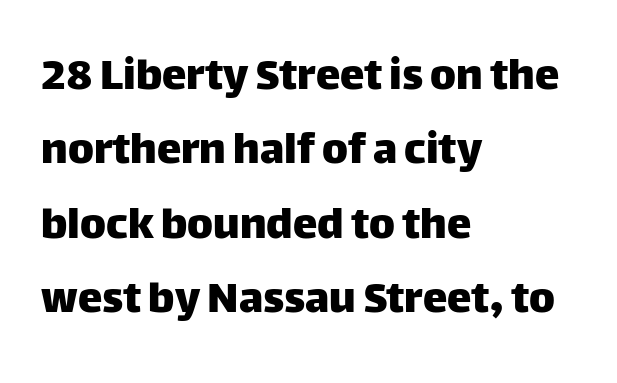
The image shows 49 px sans-serif type, upright; set left-aligned, normal line spacing (1.52x), normal letter spacing, not underlined; low stroke contrast and a large x-height.
